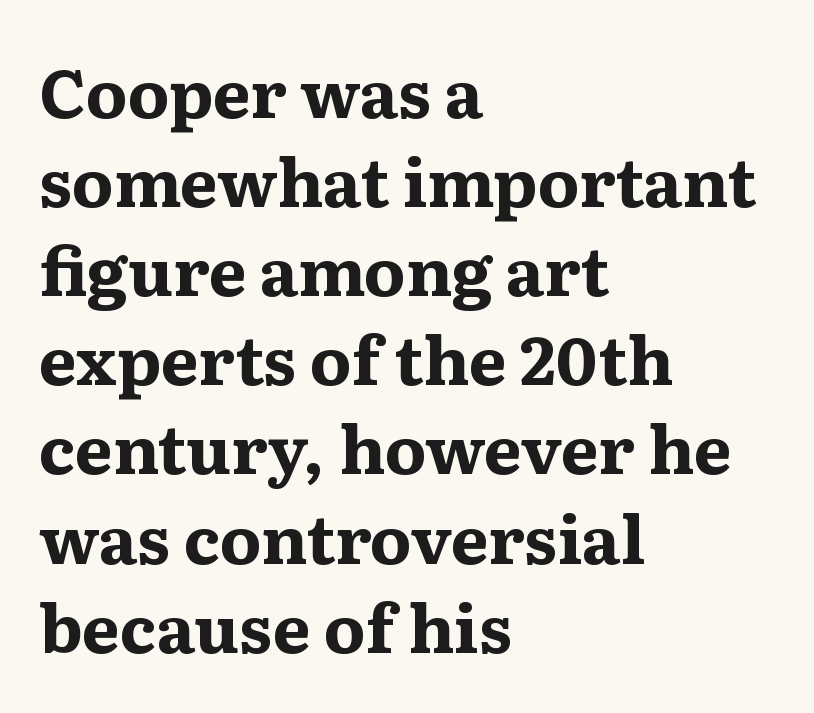
Q: Is the text bold? A: Yes.
Q: Is the text italic (slanted)? A: No, it is upright.
Q: Is the typeface a serif or a sans-serif typeface? A: Serif.
Q: Is the text underlined? A: No.
Q: How is the paragraph aligned? A: Left-aligned.
Q: Is the spacing between letters normal or unusually wide? A: Normal.
Q: Is the spacing between lines tight, normal or loose? A: Normal.
Q: Width (condensed, normal, or wide)? A: Wide.
Q: Stroke contrast? A: Medium.
Q: x-height? A: Medium.
Q: Monospaced? A: No.
